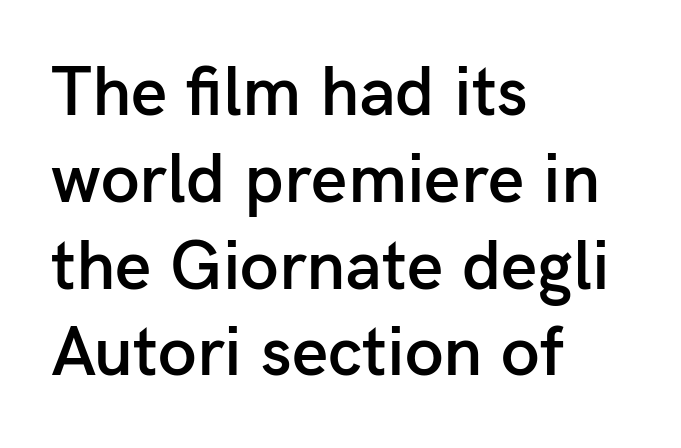
{"serif": "no", "italic": "no", "bold": "semi", "weight": "semibold", "width": "normal", "stroke_contrast": "low", "x_height": "medium", "monospaced": "no", "underline": "no", "align": "left", "line_spacing_ratio": 1.24, "letter_spacing": "normal", "letter_spacing_em": 0.0, "glyph_px": 70}
